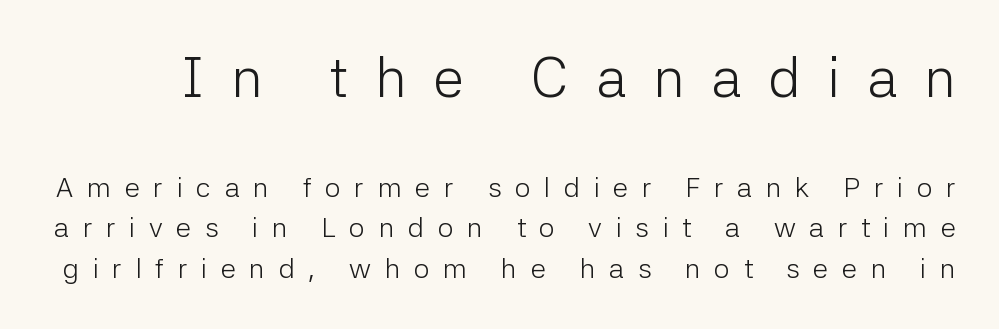
The image shows 56 px light sans-serif type, upright; set normal line spacing (1.46x), unusually wide letter spacing (+0.48 em), not underlined; the first (top) block is 2.0x larger; low stroke contrast and a medium x-height.
